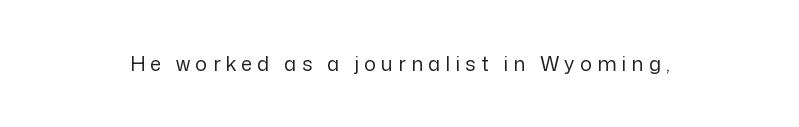
Every character sits straight up, as roman type does. Short note: letters widely spaced. The passage shown is not underscored anywhere. This is not heavy type; no bold has been used.
